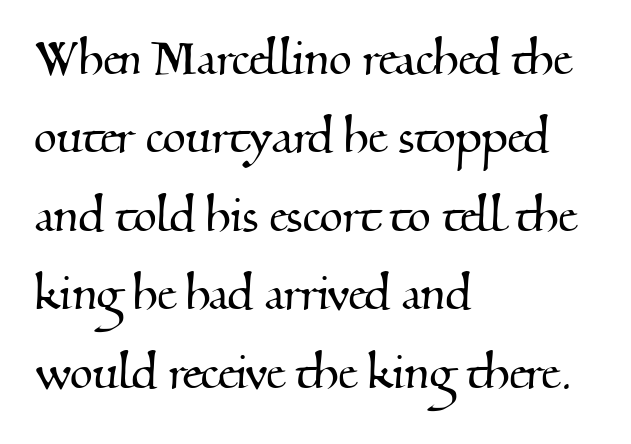
Old-style or modern, the face here clearly has serifs. Each letter keeps its own natural width here, so spacing adapts to shape. Letters rest on an invisible, unmarked baseline. Does the leading feel generous? No, just average. The rag falls on the right side of this text block. These lines keep a tight, regular rhythm from letter to letter.
